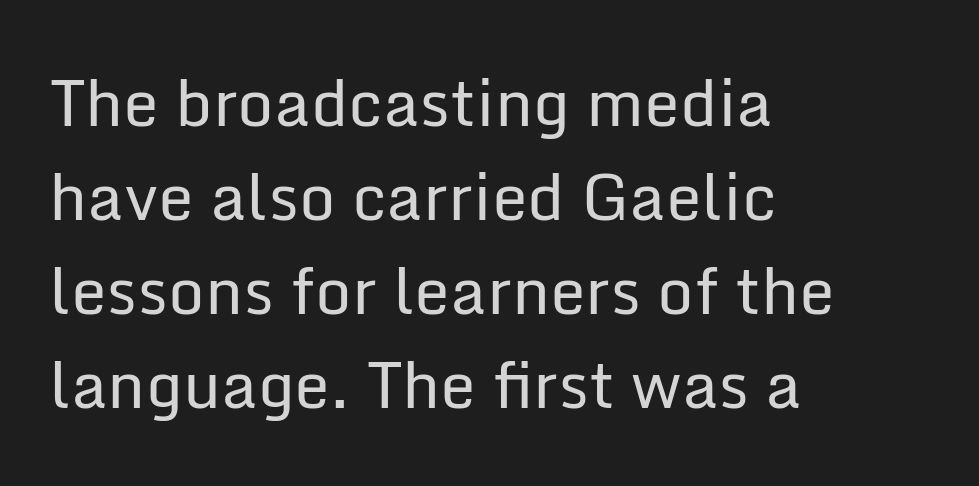
{"serif": "no", "italic": "no", "bold": "no", "weight": "regular", "width": "normal", "stroke_contrast": "low", "x_height": "medium", "monospaced": "no", "underline": "no", "align": "left", "line_spacing": "normal", "line_spacing_ratio": 1.47, "letter_spacing": "normal", "letter_spacing_em": 0.0, "glyph_px": 64}
